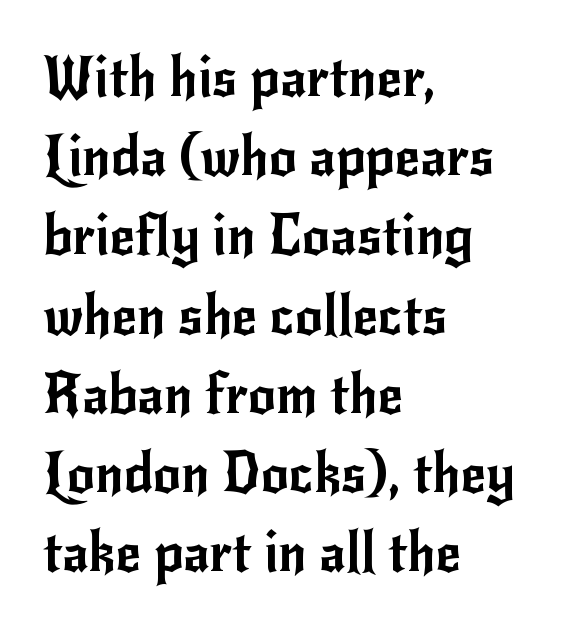
The image shows 55 px sans-serif type, upright; set left-aligned, normal line spacing (1.44x), normal letter spacing, not underlined; low stroke contrast and a small x-height.
